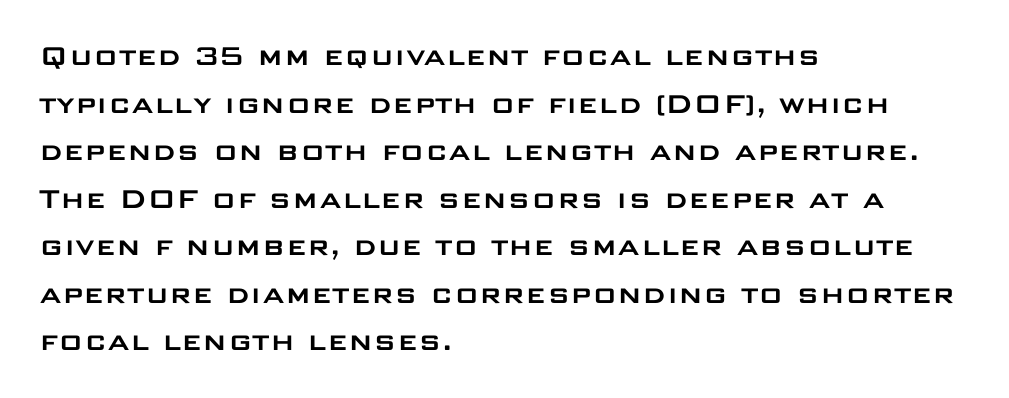
The image shows 33 px wide sans-serif type, upright; set left-aligned, normal line spacing (1.44x), normal letter spacing, not underlined; low stroke contrast and a large x-height.
